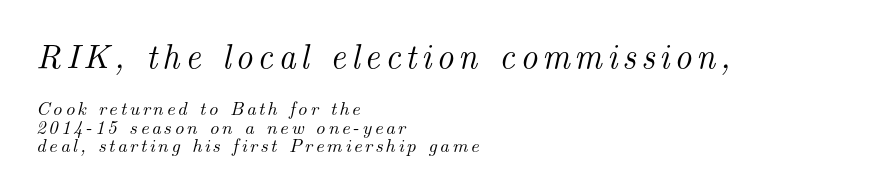
Q: Is the text italic (slanted)? A: Yes, it leans right by about 14 degrees.
Q: Is the typeface a serif or a sans-serif typeface? A: Serif.
Q: Is the text underlined? A: No.
Q: How is the paragraph aligned? A: Left-aligned.
Q: Is the spacing between lines tight, normal or loose? A: Tight.
Q: Which block of text is set in a larger size, the first (top) or the second (bottom)? A: The first (top) one.
Q: Width (condensed, normal, or wide)? A: Normal.
Q: Stroke contrast? A: Medium.
Q: x-height? A: Small.
Q: Monospaced? A: No.
